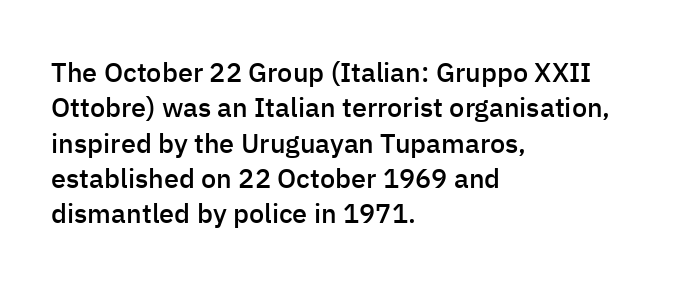
Nobody drew a line under any word here. In terms of leading, this rendering sits right in the middle. Typographic density is moderately raised because the face is semibold. Standard letterfit; no display-style spreading of the glyphs. The text block is weighted toward the left margin, trailing off unevenly rightward. The lettering stays uniformly vertical, giving the passage a roman look.
